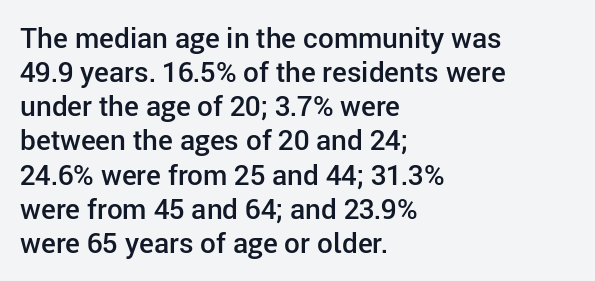
{"serif": "no", "italic": "no", "bold": "semi", "weight": "semibold", "width": "normal", "stroke_contrast": "low", "x_height": "medium", "monospaced": "no", "underline": "no", "align": "left", "line_spacing_ratio": 1.22, "letter_spacing": "normal", "letter_spacing_em": 0.0, "glyph_px": 28}
